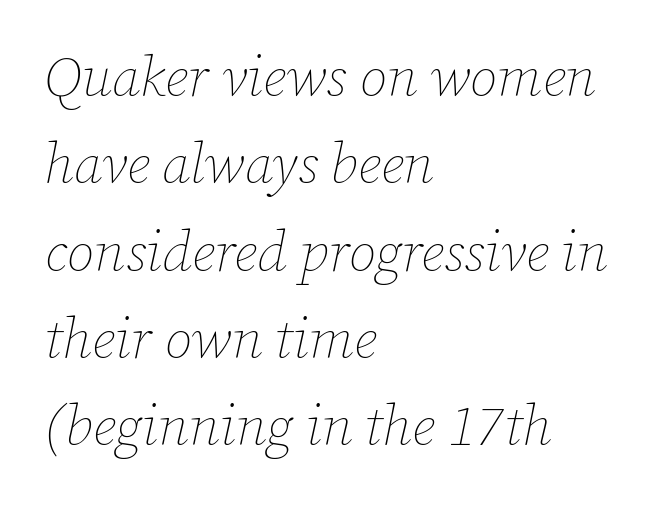
{"italic": "yes", "lean": "right", "slant_degrees": 12, "bold": "no", "weight": "thin", "width": "normal", "stroke_contrast": "low", "x_height": "medium", "monospaced": "no", "underline": "no", "align": "left", "line_spacing": "normal", "line_spacing_ratio": 1.56, "letter_spacing": "normal", "letter_spacing_em": 0.0, "glyph_px": 56}
